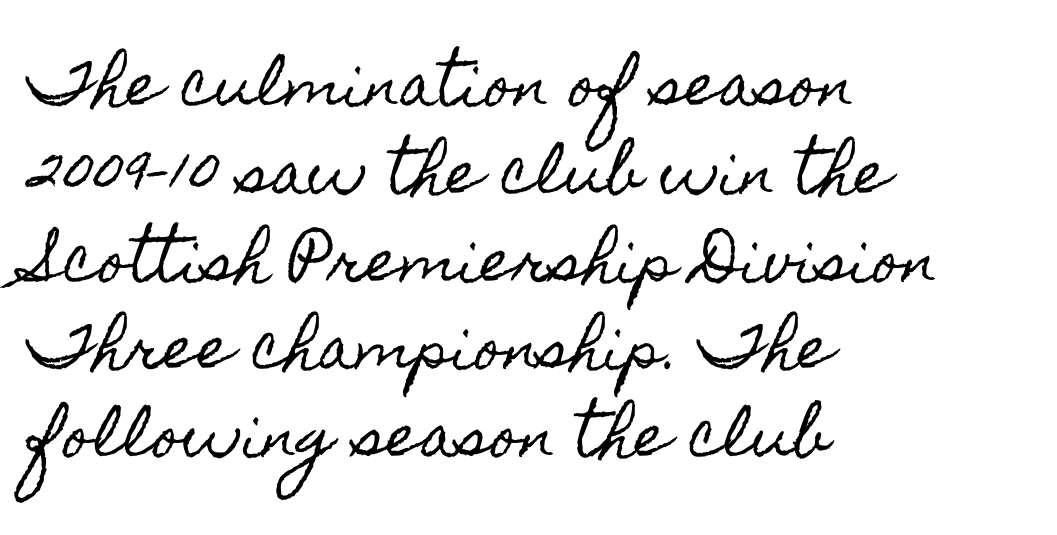
The image shows 57 px condensed type; set left-aligned, normal line spacing (1.54x), normal letter spacing, not underlined; a small x-height.
